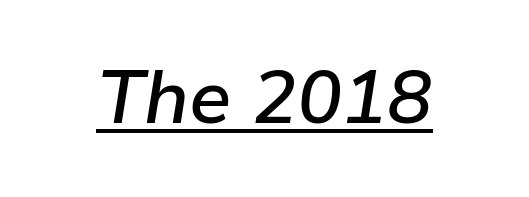
Q: Is the text bold? A: Semi-bold.
Q: Is the text italic (slanted)? A: Yes, it leans right by about 9 degrees.
Q: Is the text underlined? A: Yes.
Q: Is the spacing between letters normal or unusually wide? A: Normal.
Q: Width (condensed, normal, or wide)? A: Normal.
Q: Stroke contrast? A: Low.
Q: x-height? A: Medium.
Q: Monospaced? A: No.
